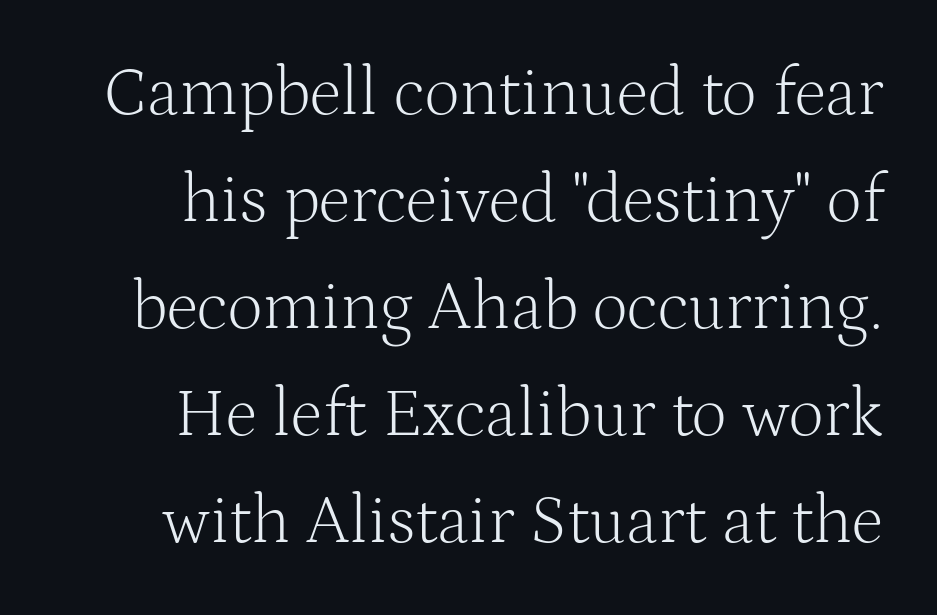
{"serif": "yes", "italic": "no", "bold": "no", "weight": "light", "width": "normal", "stroke_contrast": "medium", "x_height": "medium", "monospaced": "no", "underline": "no", "line_spacing": "normal", "line_spacing_ratio": 1.55, "letter_spacing": "normal", "letter_spacing_em": 0.0, "glyph_px": 69}
